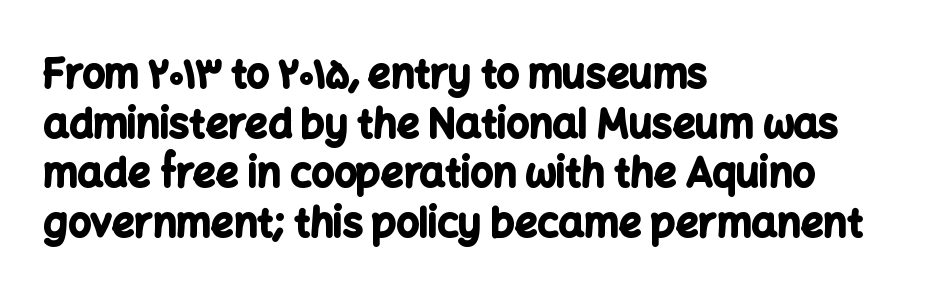
Q: Is the text bold? A: Yes.
Q: Is the text italic (slanted)? A: No, it is upright.
Q: Is the typeface a serif or a sans-serif typeface? A: Sans-serif.
Q: Is the text underlined? A: No.
Q: How is the paragraph aligned? A: Left-aligned.
Q: Is the spacing between letters normal or unusually wide? A: Normal.
Q: Width (condensed, normal, or wide)? A: Normal.
Q: Stroke contrast? A: Low.
Q: x-height? A: Medium.
Q: Monospaced? A: No.
